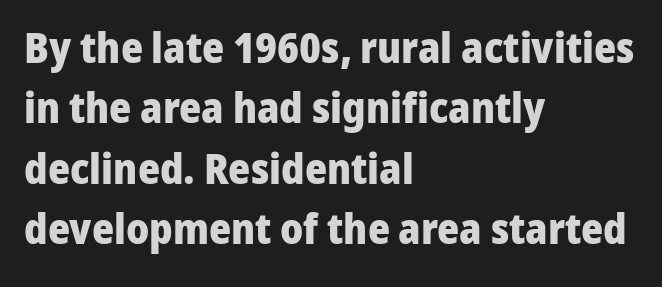
{"serif": "no", "italic": "no", "bold": "yes", "weight": "heavy", "width": "normal", "stroke_contrast": "low", "x_height": "medium", "monospaced": "no", "underline": "no", "align": "left", "line_spacing": "normal", "line_spacing_ratio": 1.44, "letter_spacing": "normal", "letter_spacing_em": 0.0, "glyph_px": 42}
